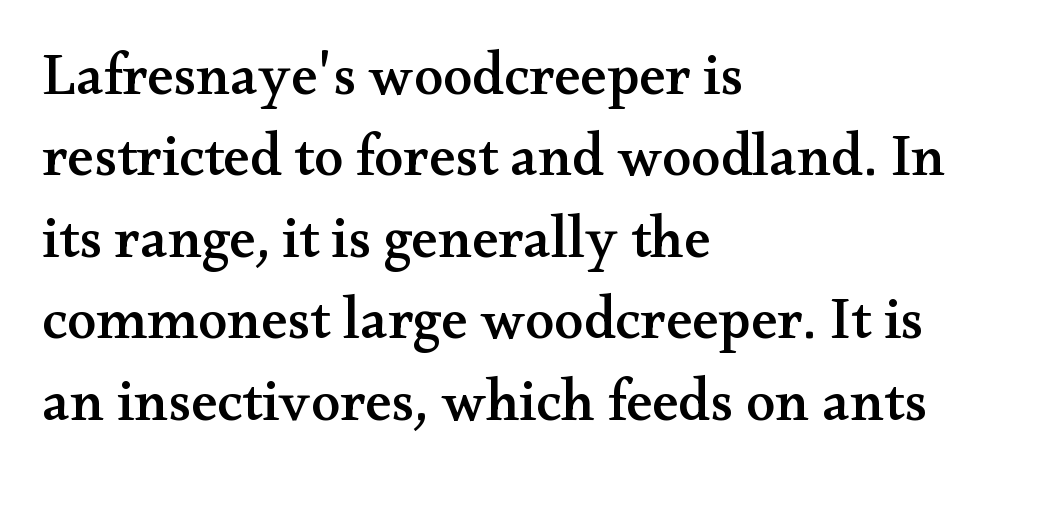
The vertical gap from one line to the next is medium. The typography opts for an upright posture over an oblique one. Is this a fixed-width face? No — the glyphs have proportional, varying widths. What kind of face is this? One with serifs. Where is the straight margin? On the left.
